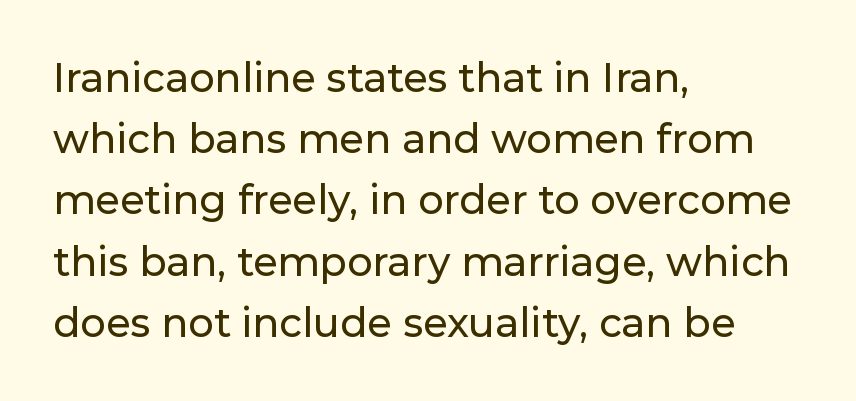
Short note: letters normally spaced. Characters remain perfectly vertical along every line. A normal amount of white space separates one row of letters from the next. A bare baseline throughout the passage. In terms of letterform style, serifs are entirely absent. The rendering uses natural spacing where letterforms have individual widths.
